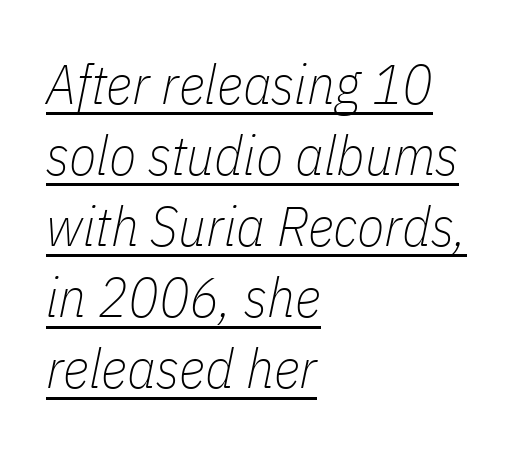
The image shows 56 px thin, condensed type, italic (leaning right); set left-aligned, normal line spacing (1.27x), normal letter spacing, underlined; low stroke contrast and a medium x-height.
